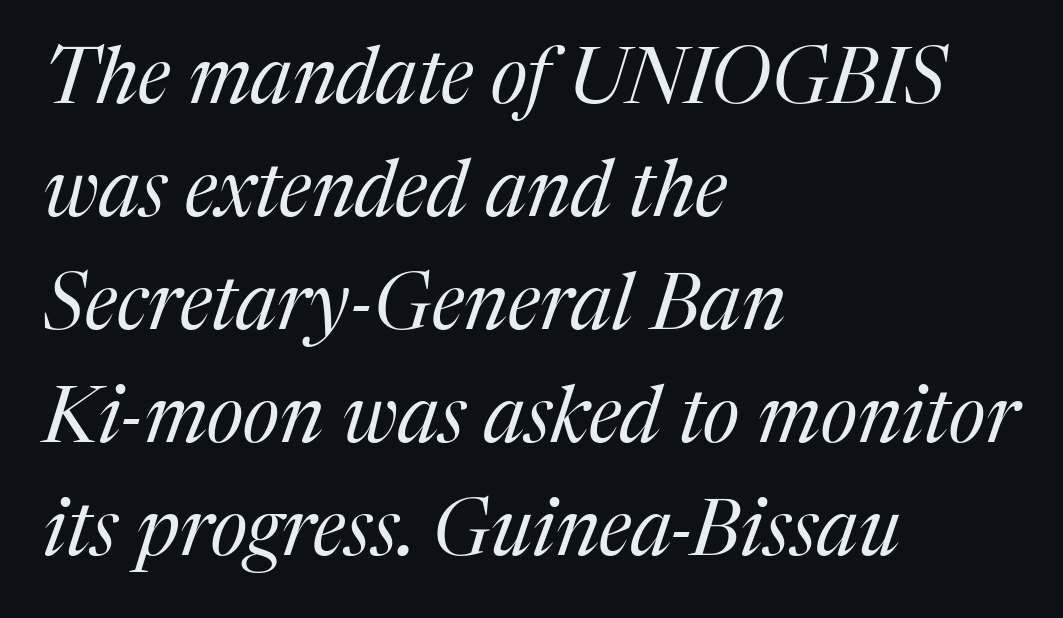
The image shows 78 px regular-weight serif type, italic (leaning right); set left-aligned, normal line spacing (1.45x), normal letter spacing, not underlined; medium stroke contrast and a medium x-height.
